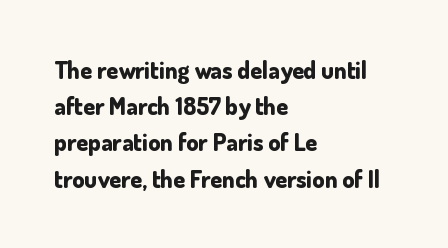
{"italic": "no", "bold": "yes", "underline": "no", "align": "left", "line_spacing": "normal", "line_spacing_ratio": 1.51, "letter_spacing": "normal", "letter_spacing_em": 0.0, "glyph_px": 24}
